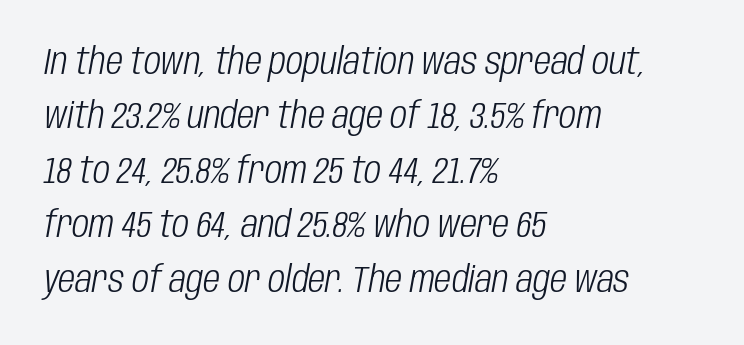
{"italic": "yes", "lean": "right", "slant_degrees": 10, "bold": "no", "weight": "light", "width": "condensed", "stroke_contrast": "low", "x_height": "large", "monospaced": "no", "underline": "no", "align": "left", "line_spacing": "normal", "line_spacing_ratio": 1.47, "letter_spacing": "normal", "letter_spacing_em": 0.0, "glyph_px": 37}
